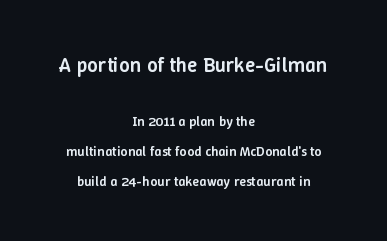
Line spacing here is loose. Centered paragraph, ragged on both sides. Check the space under the baseline: it is left empty. Characters remain perfectly vertical along every line. Semibold letterforms, between regular and bold.
